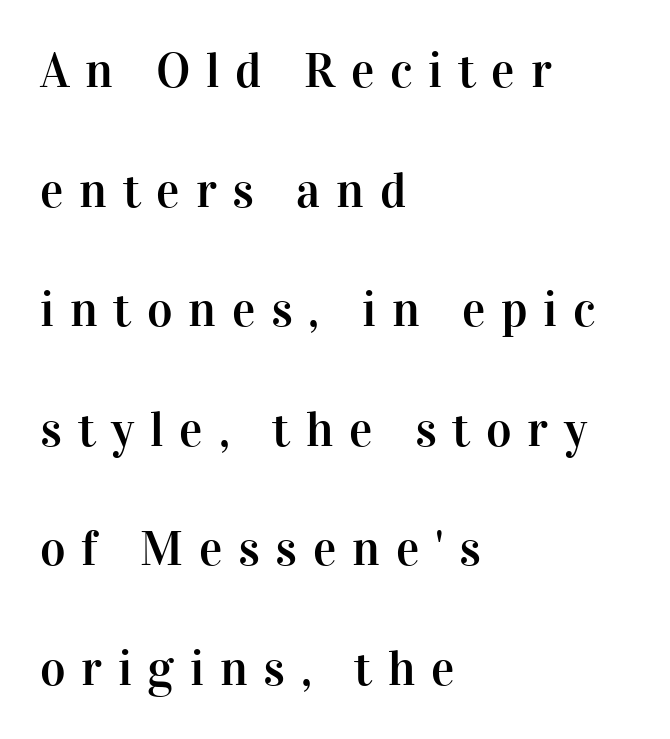
The image shows 49 px serif type, upright; set left-aligned, loose line spacing (2.44x), unusually wide letter spacing (+0.32 em), not underlined; high stroke contrast and a medium x-height.
